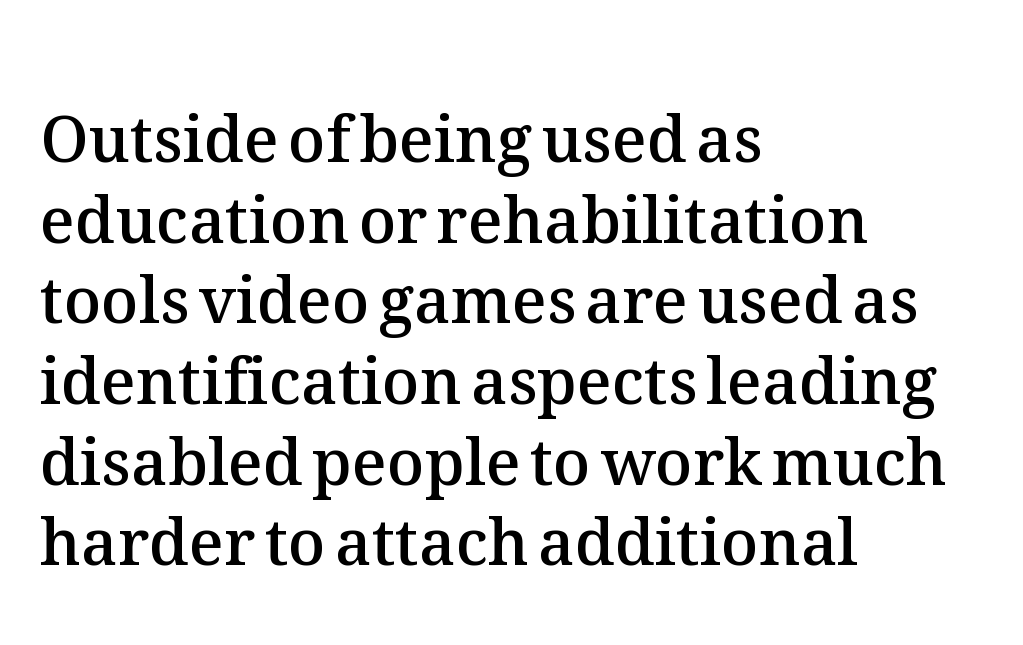
Students, observe: this is what conventionally led text looks like. These words are printed semibold, heavier than regular yet not bold. This rendering features lettering with no underline. The lines in this sample share a left origin and differ only in where they stop. These lines are rendered in a variable-pitch font.
